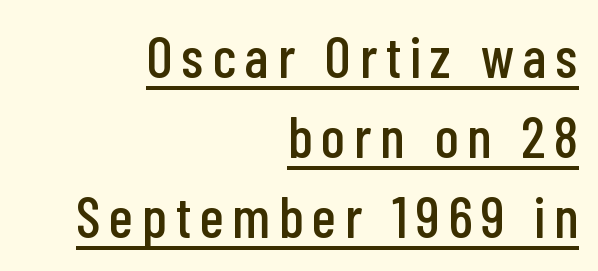
The image shows 58 px condensed sans-serif type, upright; set right-aligned, normal line spacing (1.38x), underlined; low stroke contrast and a medium x-height.
